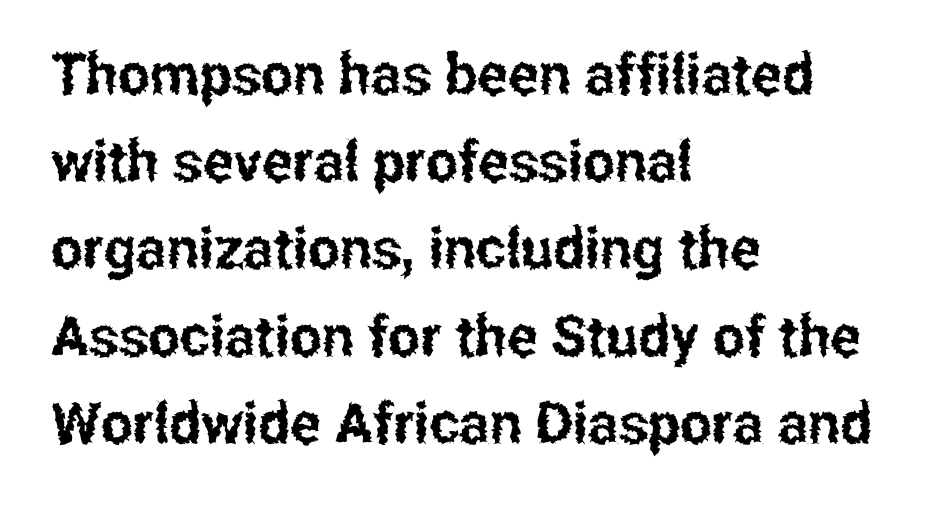
Letter spacing: default. The font family rendered here belongs to the sans-serif group. Think of a printed novel: that variable character pitch is what you see here. No word sits above an underline.
